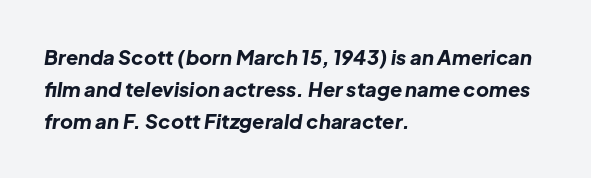
Q: Is the text bold? A: Yes.
Q: Is the text italic (slanted)? A: Yes, it leans right by about 8 degrees.
Q: Is the text underlined? A: No.
Q: How is the paragraph aligned? A: Left-aligned.
Q: Is the spacing between letters normal or unusually wide? A: Normal.
Q: Is the spacing between lines tight, normal or loose? A: Normal.
